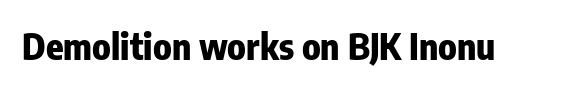
The image shows 36 px heavy, condensed sans-serif type, upright; set normal letter spacing, not underlined; low stroke contrast and a medium x-height.
